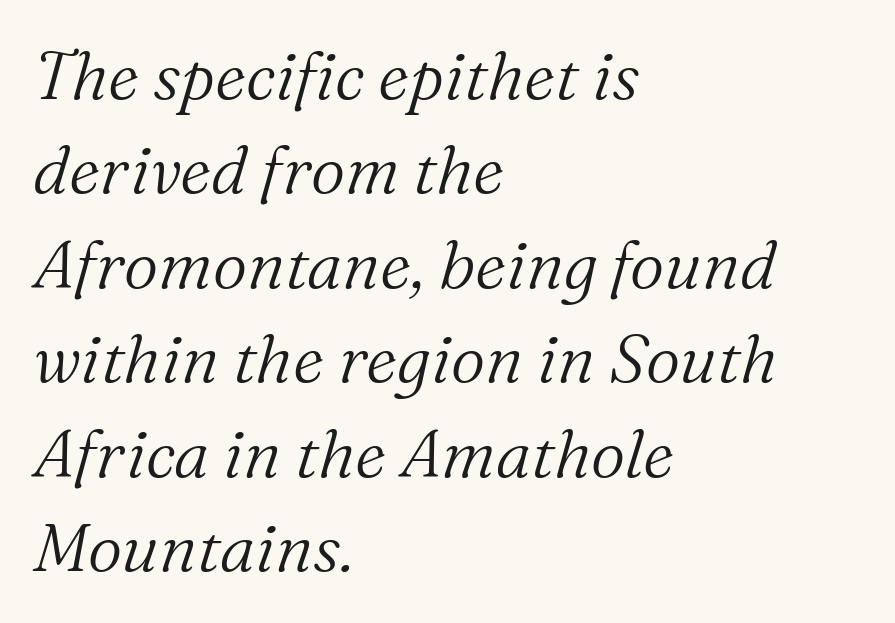
Every character sits at an angle, as italics do. The baseline area is clear. Each word holds together tightly as a unit, with standard inter-letter gaps. Unbolded letterforms with no extra heft. The vertical gap from one line to the next is medium.
